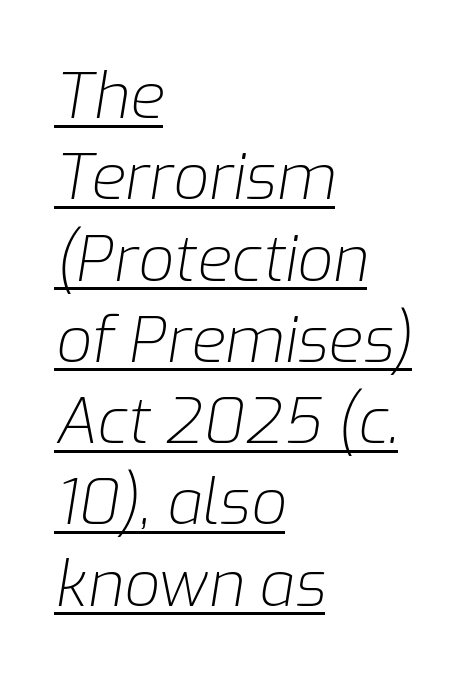
The typesetting does not lean heavy: it is not bold. Here the designer chose a conventional face with non-uniform glyph widths. Designer's note — italics engaged. Characters follow at the spacing the type designer built in. Regarding leading, the lines here are spaced in the standard way. Quick note: underline on.
